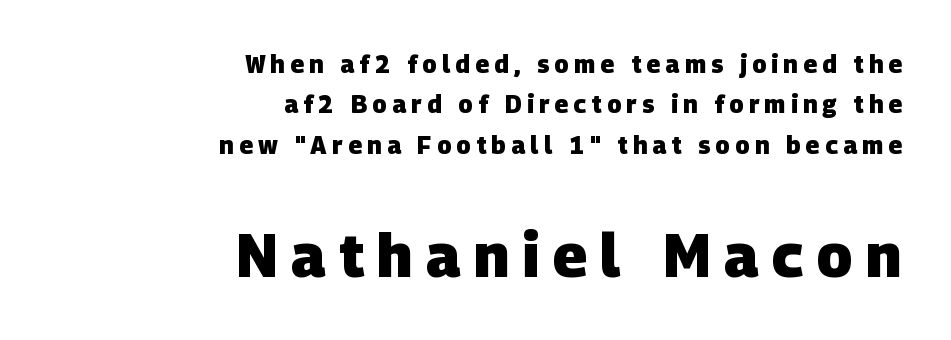
The image shows 60 px heavy sans-serif type; set right-aligned, normal line spacing (1.68x), unusually wide letter spacing (+0.22 em), not underlined; the second (bottom) block is 2.5x larger; low stroke contrast and a large x-height.
